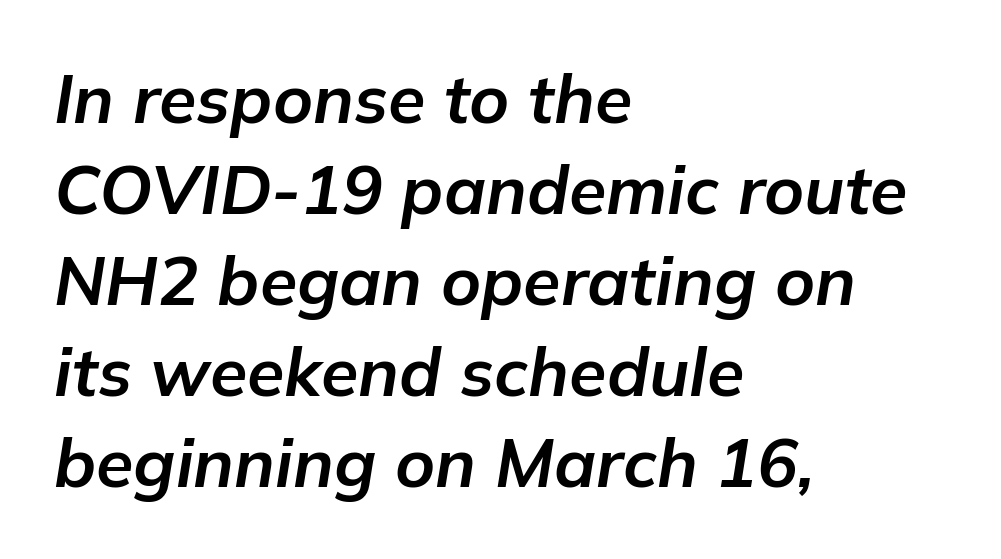
Q: Is the text bold? A: Yes.
Q: Is the text italic (slanted)? A: Yes, it leans right by about 9 degrees.
Q: Is the text underlined? A: No.
Q: How is the paragraph aligned? A: Left-aligned.
Q: Is the spacing between letters normal or unusually wide? A: Normal.
Q: Is the spacing between lines tight, normal or loose? A: Normal.
Q: Width (condensed, normal, or wide)? A: Normal.
Q: Stroke contrast? A: Low.
Q: x-height? A: Medium.
Q: Monospaced? A: No.
